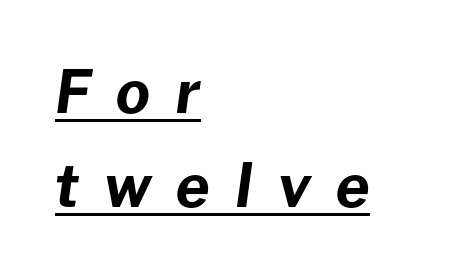
Q: Is the text bold? A: Yes.
Q: Is the text italic (slanted)? A: Yes, it leans right by about 8 degrees.
Q: Is the text underlined? A: Yes.
Q: How is the paragraph aligned? A: Left-aligned.
Q: Is the spacing between letters normal or unusually wide? A: Unusually wide.
Q: Is the spacing between lines tight, normal or loose? A: Normal.
Q: Width (condensed, normal, or wide)? A: Normal.
Q: Stroke contrast? A: Low.
Q: x-height? A: Medium.
Q: Monospaced? A: No.
